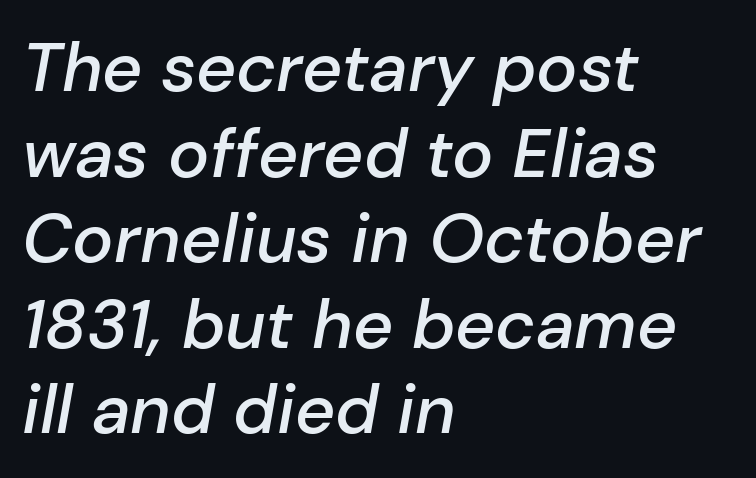
Q: Is the text bold? A: Semi-bold.
Q: Is the text italic (slanted)? A: Yes, it leans right by about 10 degrees.
Q: Is the text underlined? A: No.
Q: How is the paragraph aligned? A: Left-aligned.
Q: Is the spacing between letters normal or unusually wide? A: Normal.
Q: Width (condensed, normal, or wide)? A: Normal.
Q: Stroke contrast? A: Low.
Q: x-height? A: Medium.
Q: Monospaced? A: No.
